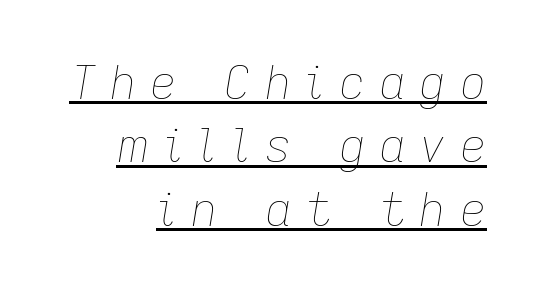
Q: Is the text bold? A: No.
Q: Is the text italic (slanted)? A: Yes, it leans right by about 9 degrees.
Q: Is the text underlined? A: Yes.
Q: How is the paragraph aligned? A: Right-aligned.
Q: Is the spacing between letters normal or unusually wide? A: Unusually wide.
Q: Is the spacing between lines tight, normal or loose? A: Normal.
Q: Width (condensed, normal, or wide)? A: Normal.
Q: Stroke contrast? A: Low.
Q: x-height? A: Medium.
Q: Monospaced? A: No.
